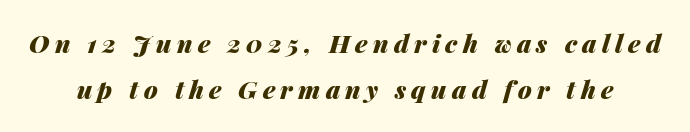
{"italic": "yes", "lean": "right", "slant_degrees": 14, "bold": "yes", "underline": "no", "line_spacing_ratio": 1.85, "letter_spacing": "wide", "letter_spacing_em": 0.21, "glyph_px": 25}
